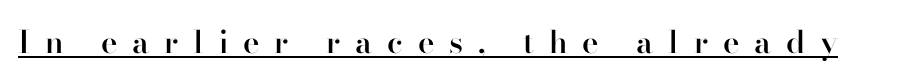
{"serif": "yes", "italic": "no", "bold": "semi", "weight": "semibold", "width": "normal", "stroke_contrast": "high", "x_height": "small", "monospaced": "no", "underline": "yes", "letter_spacing": "wide", "letter_spacing_em": 0.48, "glyph_px": 31}
